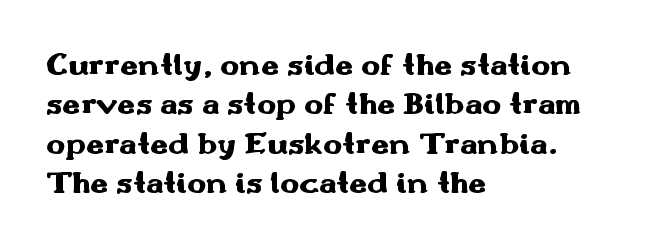
Chunky letters — that's bold for sure. Plain, unruled lines of type. The passage shown is typed in a proportional face where columns would drift. Caption: multi-line text, flush left, ragged right. How are the letters spaced? Ordinarily, with no added tracking.
